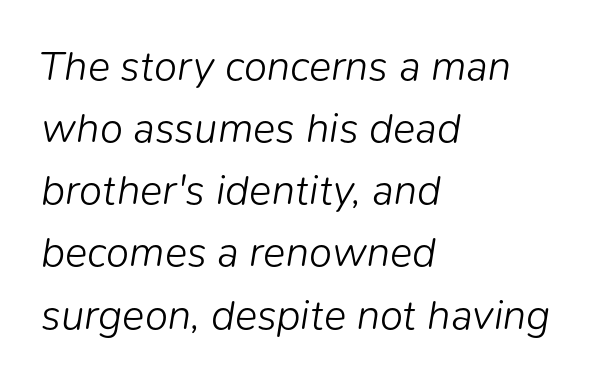
The image shows 42 px light type, italic (leaning right); set left-aligned, normal line spacing (1.48x), normal letter spacing, not underlined; low stroke contrast and a medium x-height.
